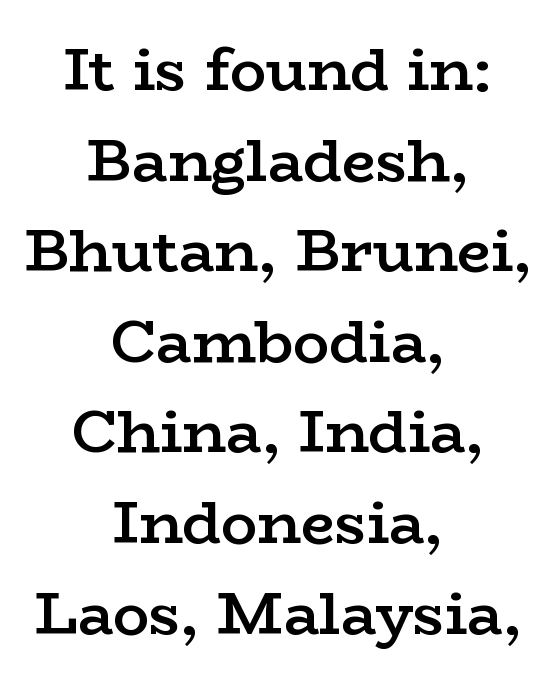
{"serif": "yes", "italic": "no", "bold": "semi", "weight": "semibold", "width": "wide", "stroke_contrast": "low", "x_height": "medium", "monospaced": "no", "underline": "no", "align": "center", "line_spacing": "normal", "line_spacing_ratio": 1.51, "letter_spacing": "normal", "letter_spacing_em": 0.0, "glyph_px": 60}
